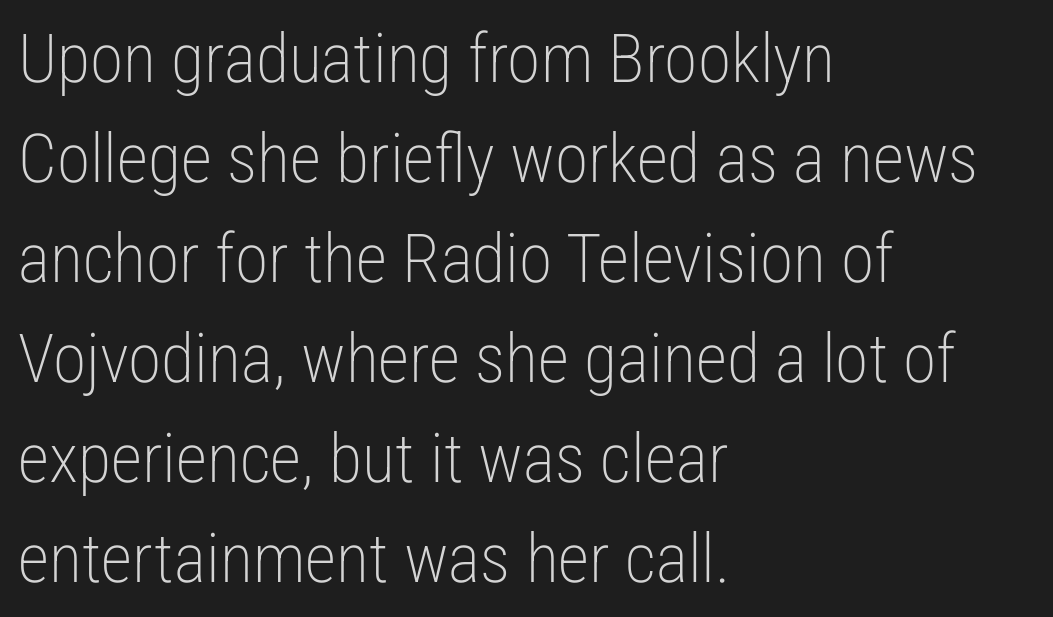
Q: Is the text bold? A: No.
Q: Is the text italic (slanted)? A: No, it is upright.
Q: Is the typeface a serif or a sans-serif typeface? A: Sans-serif.
Q: Is the text underlined? A: No.
Q: How is the paragraph aligned? A: Left-aligned.
Q: Is the spacing between letters normal or unusually wide? A: Normal.
Q: Is the spacing between lines tight, normal or loose? A: Normal.
Q: Width (condensed, normal, or wide)? A: Condensed.
Q: Stroke contrast? A: Low.
Q: x-height? A: Medium.
Q: Monospaced? A: No.
